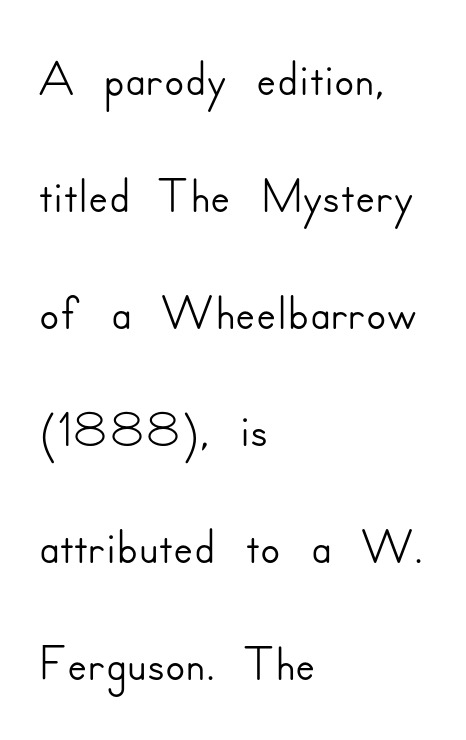
{"serif": "no", "italic": "no", "width": "normal", "stroke_contrast": "low", "x_height": "small", "monospaced": "no", "underline": "no", "align": "left", "line_spacing": "normal", "line_spacing_ratio": 1.58, "letter_spacing": "normal", "letter_spacing_em": 0.0, "glyph_px": 74}
